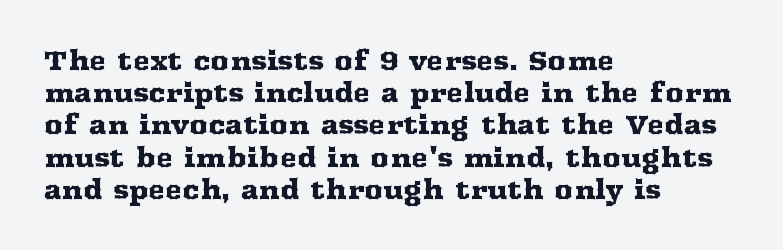
Q: Is the text italic (slanted)? A: No, it is upright.
Q: Is the text underlined? A: No.
Q: How is the paragraph aligned? A: Left-aligned.
Q: Is the spacing between letters normal or unusually wide? A: Normal.
